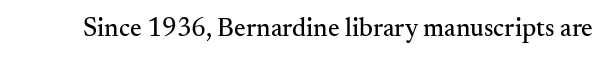
{"italic": "no", "underline": "no", "letter_spacing": "normal", "letter_spacing_em": 0.0, "glyph_px": 26}
